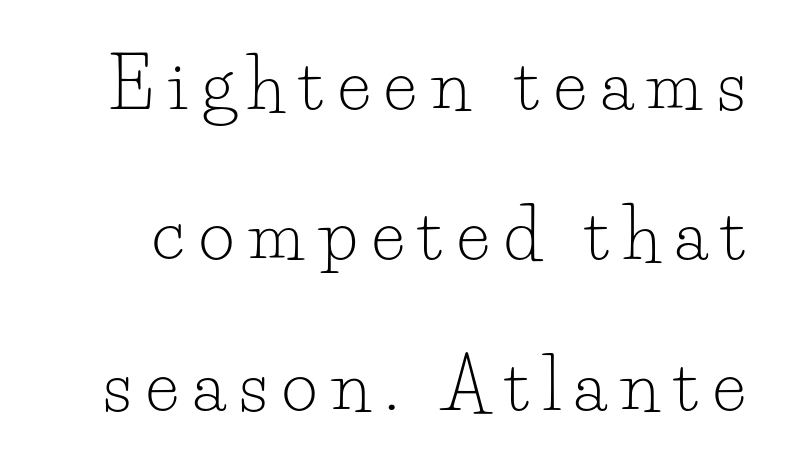
Q: Is the text bold? A: No.
Q: Is the text italic (slanted)? A: No, it is upright.
Q: Is the typeface a serif or a sans-serif typeface? A: Serif.
Q: Is the text underlined? A: No.
Q: Is the spacing between letters normal or unusually wide? A: Unusually wide.
Q: Is the spacing between lines tight, normal or loose? A: Loose.
Q: Width (condensed, normal, or wide)? A: Normal.
Q: Stroke contrast? A: Low.
Q: x-height? A: Small.
Q: Monospaced? A: No.
